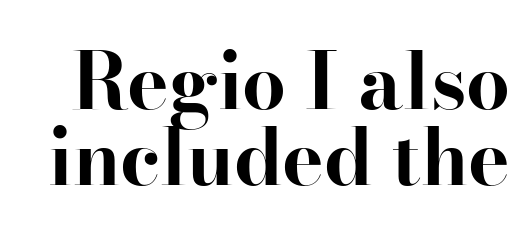
The image shows 78 px bold serif type, upright; set tight line spacing (0.98x), normal letter spacing, not underlined; high stroke contrast and a small x-height.
